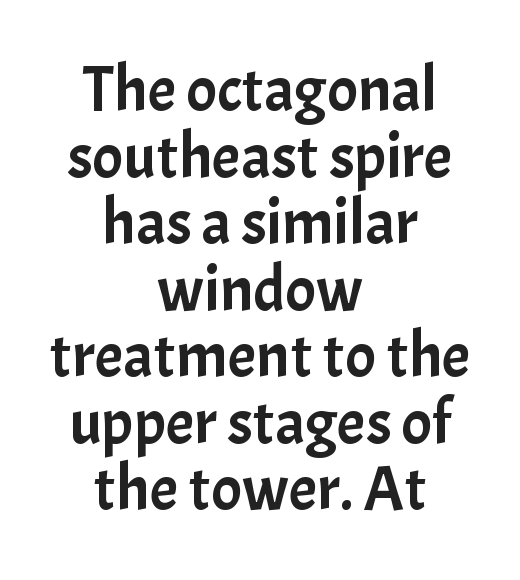
{"serif": "no", "italic": "no", "width": "normal", "stroke_contrast": "low", "x_height": "medium", "monospaced": "no", "underline": "no", "align": "center", "line_spacing": "tight", "line_spacing_ratio": 1.04, "letter_spacing": "normal", "letter_spacing_em": 0.0, "glyph_px": 64}
